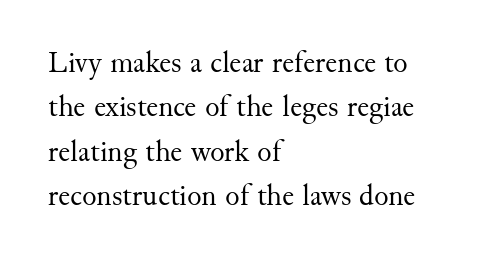
{"serif": "yes", "italic": "no", "bold": "no", "weight": "regular", "width": "normal", "stroke_contrast": "medium", "x_height": "small", "monospaced": "no", "underline": "no", "align": "left", "line_spacing": "normal", "line_spacing_ratio": 1.48, "letter_spacing": "normal", "letter_spacing_em": 0.0, "glyph_px": 30}
